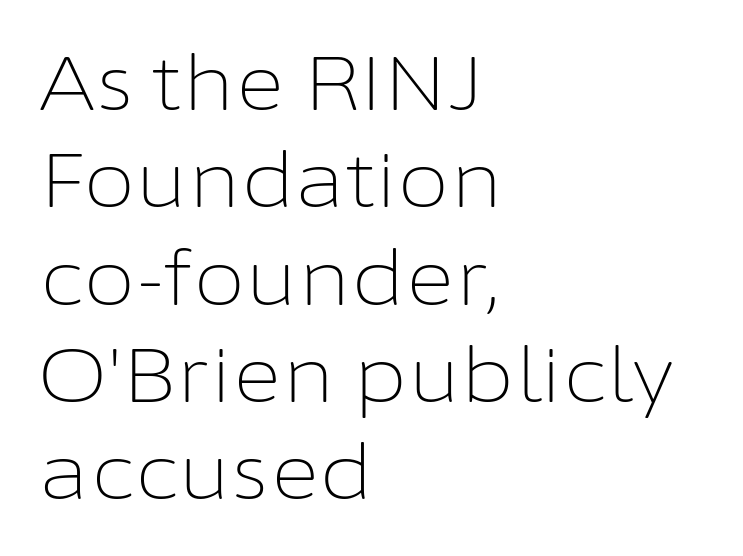
Each word holds together tightly as a unit, with standard inter-letter gaps. Only glyphs here, with clear space below each row. The text was rendered using a sans face with plain stroke endings. These lines sit exactly where default settings would place them. The strokes are not fattened; the text isn't bold. A typesetter would mark this as roman, not italic.
